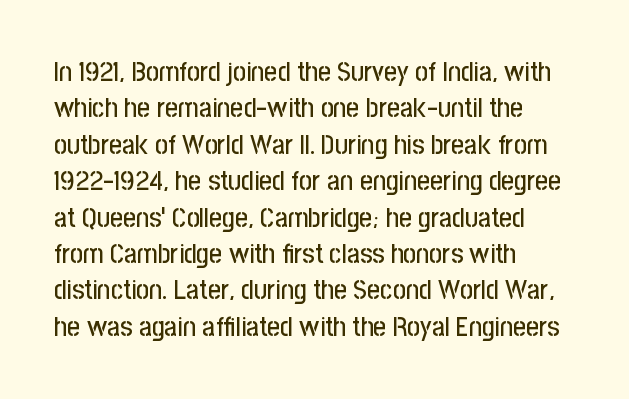
No feet cap the strokes, marking this as sans-serif type. Rule under the text: the space is simply empty. Glyph-to-glyph distance matches everyday printed text. Note the varied advance widths — an 'i' is clearly narrower than an 'm'.
